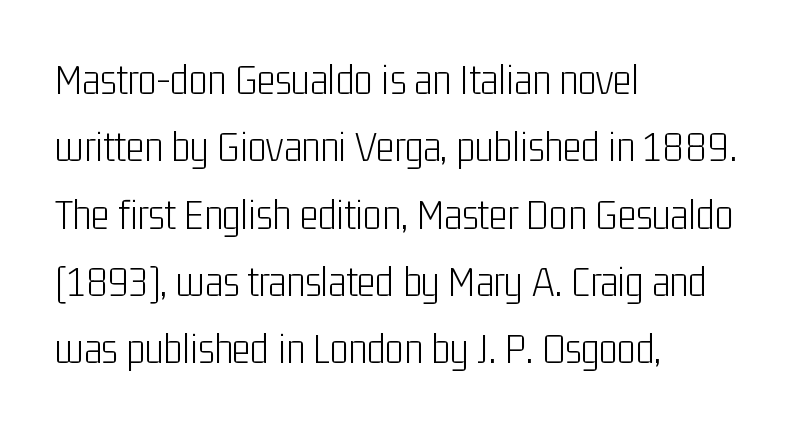
Q: Is the text bold? A: No.
Q: Is the text italic (slanted)? A: No, it is upright.
Q: Is the typeface a serif or a sans-serif typeface? A: Sans-serif.
Q: Is the text underlined? A: No.
Q: How is the paragraph aligned? A: Left-aligned.
Q: Is the spacing between letters normal or unusually wide? A: Normal.
Q: Is the spacing between lines tight, normal or loose? A: Normal.
Q: Width (condensed, normal, or wide)? A: Condensed.
Q: Stroke contrast? A: Low.
Q: x-height? A: Medium.
Q: Monospaced? A: No.
